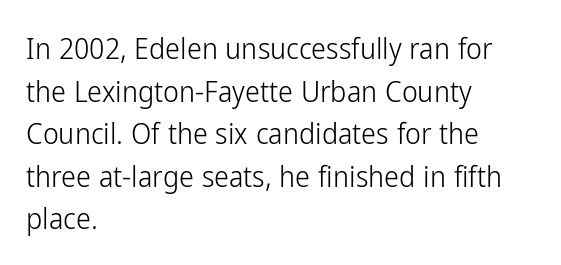
{"serif": "no", "italic": "no", "bold": "no", "weight": "light", "width": "condensed", "stroke_contrast": "low", "x_height": "medium", "monospaced": "no", "underline": "no", "align": "left", "line_spacing": "normal", "line_spacing_ratio": 1.42, "letter_spacing": "normal", "letter_spacing_em": 0.0, "glyph_px": 30}
